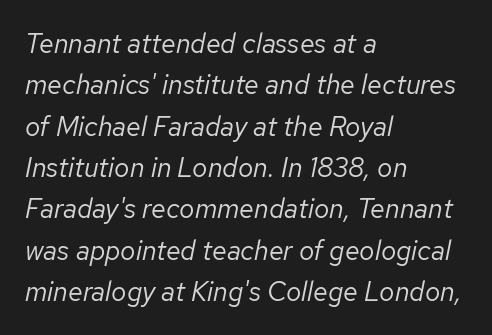
The image shows 27 px text type, italic (leaning right); set left-aligned, normal line spacing (1.53x), normal letter spacing, not underlined.
